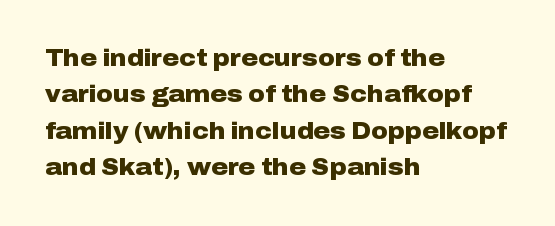
{"italic": "no", "bold": "yes", "underline": "no", "align": "left", "line_spacing": "normal", "line_spacing_ratio": 1.58, "letter_spacing": "normal", "letter_spacing_em": 0.0, "glyph_px": 23}
